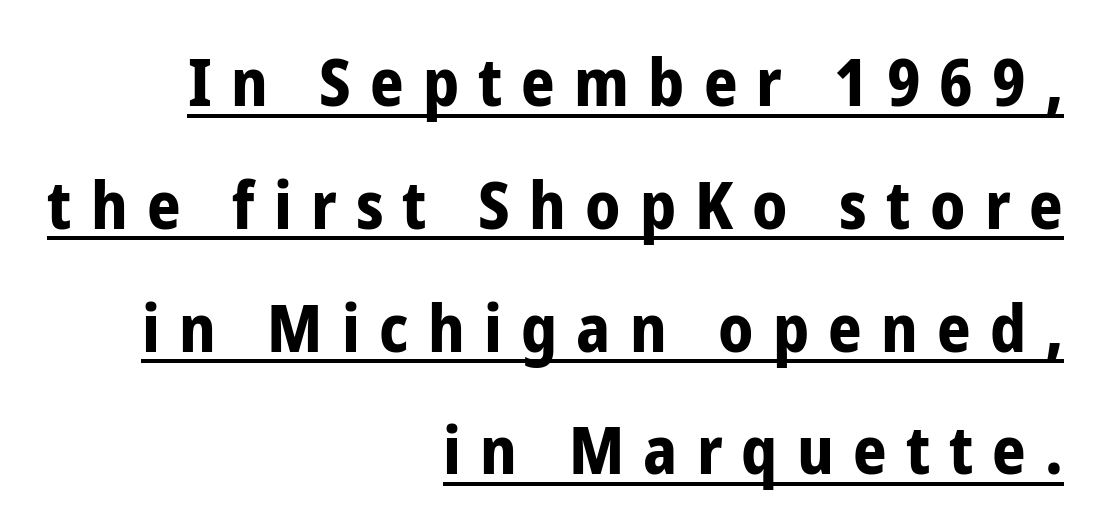
Q: Is the text bold? A: Yes.
Q: Is the text italic (slanted)? A: No, it is upright.
Q: Is the typeface a serif or a sans-serif typeface? A: Sans-serif.
Q: Is the text underlined? A: Yes.
Q: How is the paragraph aligned? A: Right-aligned.
Q: Is the spacing between letters normal or unusually wide? A: Unusually wide.
Q: Width (condensed, normal, or wide)? A: Condensed.
Q: Stroke contrast? A: Low.
Q: x-height? A: Medium.
Q: Monospaced? A: No.
